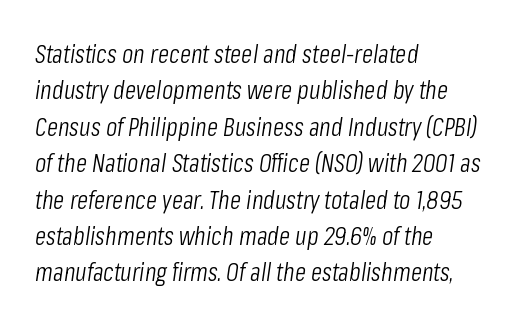
The image shows 26 px text type, italic (leaning right); set left-aligned, normal line spacing (1.4x), normal letter spacing, not underlined.
